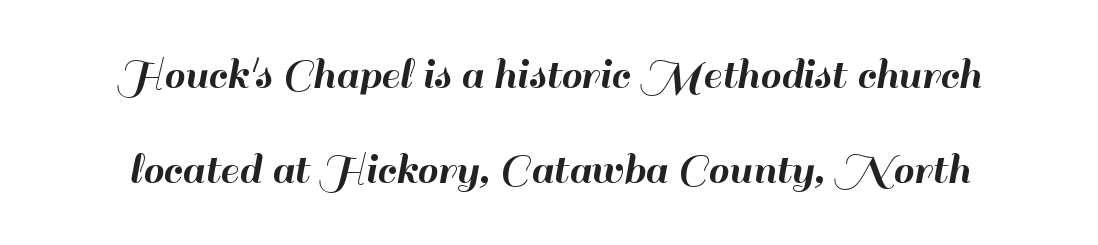
Q: Is the text italic (slanted)? A: Yes.
Q: Is the typeface a serif or a sans-serif typeface? A: Sans-serif.
Q: Is the text underlined? A: No.
Q: Is the spacing between letters normal or unusually wide? A: Normal.
Q: Is the spacing between lines tight, normal or loose? A: Loose.
Q: Width (condensed, normal, or wide)? A: Normal.
Q: Stroke contrast? A: High.
Q: x-height? A: Small.
Q: Monospaced? A: No.
